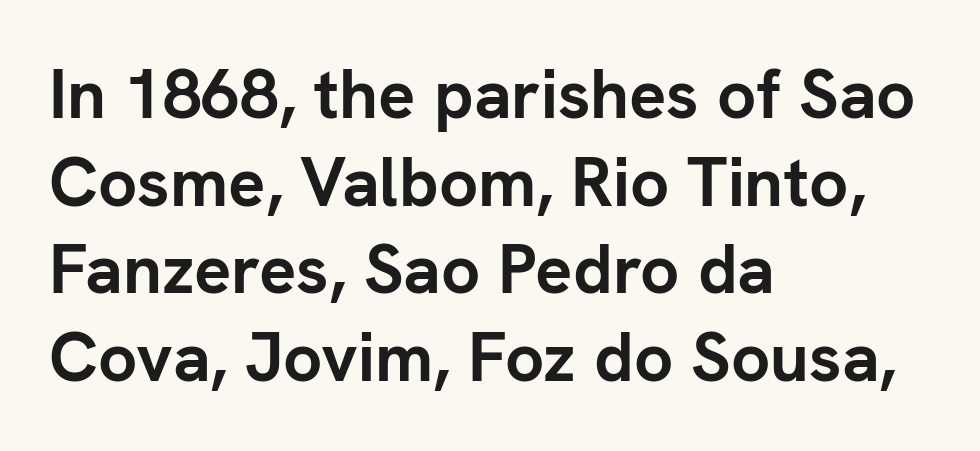
The image shows 69 px semibold sans-serif type, upright; set left-aligned, normal line spacing (1.27x), normal letter spacing, not underlined; low stroke contrast and a medium x-height.
